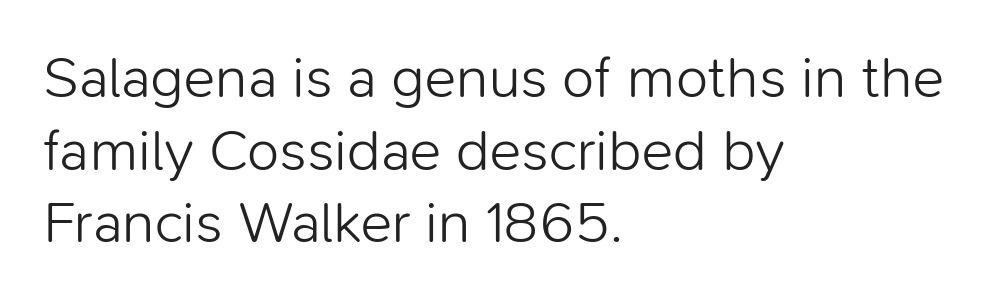
The image shows 59 px light sans-serif type, upright; set left-aligned, line spacing 1.23x, normal letter spacing, not underlined; low stroke contrast and a medium x-height.
